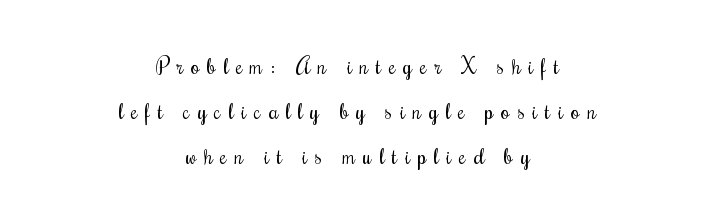
Q: Is the text bold? A: No.
Q: Is the text italic (slanted)? A: Yes.
Q: Is the text underlined? A: No.
Q: How is the paragraph aligned? A: Centered.
Q: Is the spacing between letters normal or unusually wide? A: Unusually wide.
Q: Is the spacing between lines tight, normal or loose? A: Loose.
